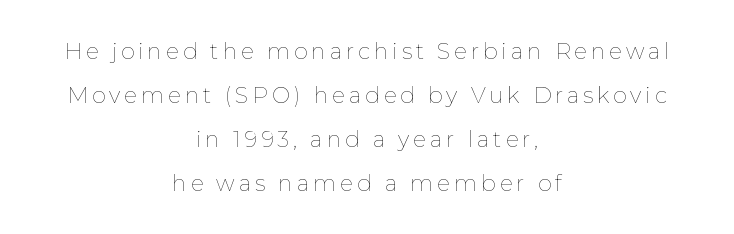
The image shows 22 px text type, upright; set centered, loose line spacing (2.0x), not underlined.
